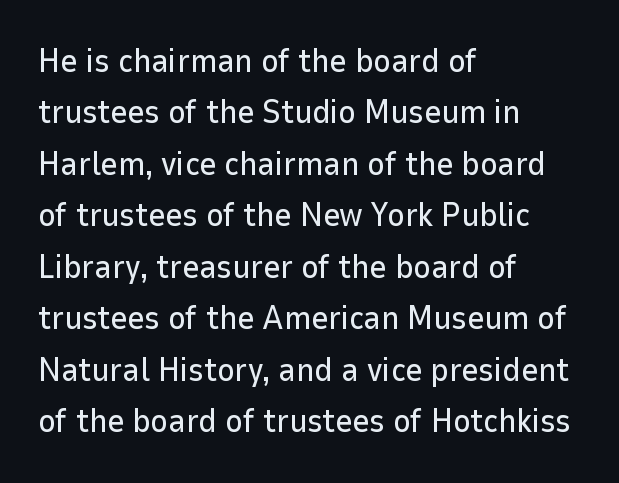
Descenders are the only things crossing below the line. Looks like regular typesetting: each glyph gets only the width it needs. Tracking value appears to be zero — textbook default spacing. A classic flush-left, rag-right setting is used for this passage. Nope, no serifs anywhere on these letters. Posture: vertical.
